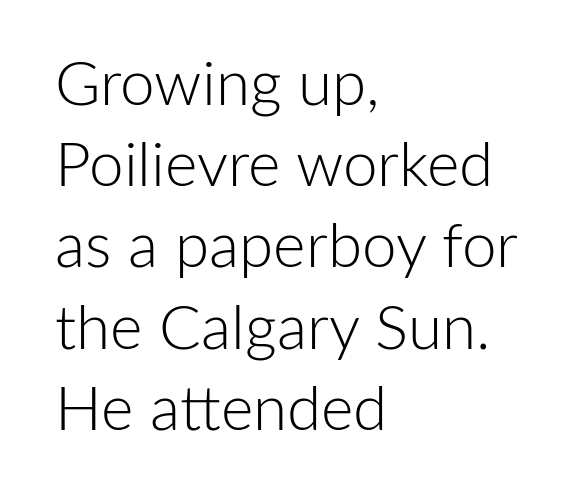
Beneath every word, the page is bare. These lines are rendered in a variable-pitch font. In terms of posture, this sample is upright. The letters sit at their default tracking, neither squeezed nor spread. Weight: in the light-to-regular range. Casual observation: everything's shoved over to the left.
